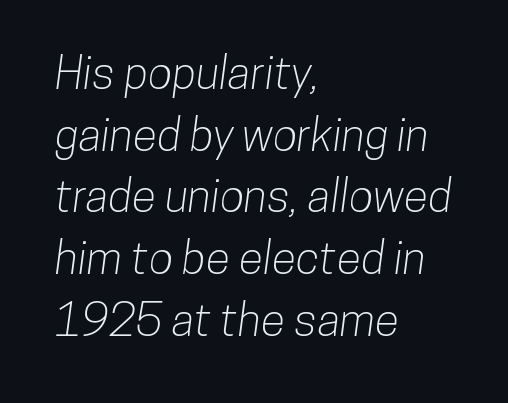
{"serif": "no", "width": "condensed", "stroke_contrast": "low", "x_height": "medium", "monospaced": "no", "underline": "no", "align": "left", "line_spacing": "normal", "line_spacing_ratio": 1.37, "letter_spacing": "normal", "letter_spacing_em": 0.0, "glyph_px": 45}
